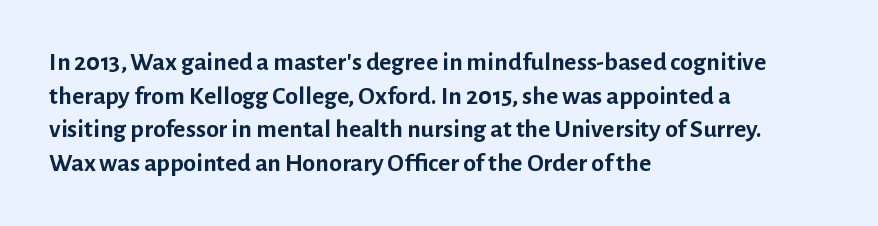
Q: Is the text bold? A: Yes.
Q: Is the text italic (slanted)? A: No, it is upright.
Q: Is the text underlined? A: No.
Q: How is the paragraph aligned? A: Left-aligned.
Q: Is the spacing between letters normal or unusually wide? A: Normal.
Q: Is the spacing between lines tight, normal or loose? A: Normal.
